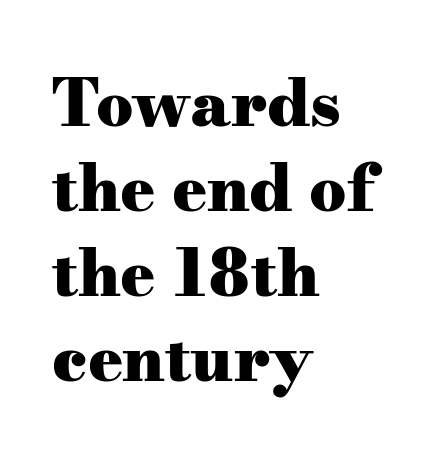
{"serif": "yes", "italic": "no", "bold": "yes", "weight": "heavy", "width": "wide", "stroke_contrast": "medium", "x_height": "small", "monospaced": "no", "underline": "no", "align": "left", "line_spacing": "normal", "line_spacing_ratio": 1.31, "letter_spacing": "normal", "letter_spacing_em": 0.0, "glyph_px": 65}
